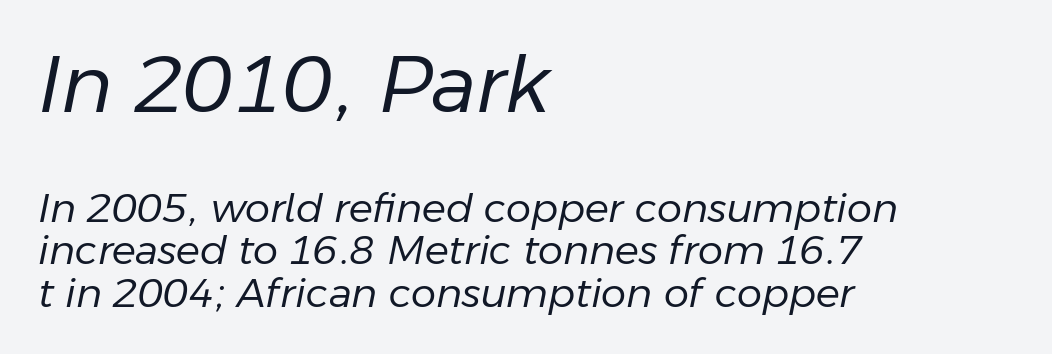
The image shows 79 px regular-weight type, italic (leaning right); set left-aligned, tight line spacing (1.06x), normal letter spacing, not underlined; the first (top) block is 1.98x larger; low stroke contrast and a medium x-height.
